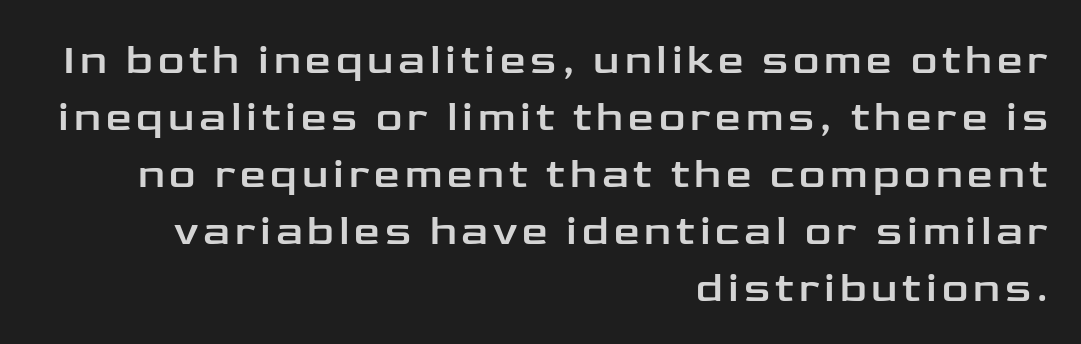
The image shows 41 px wide sans-serif type, upright; set right-aligned, normal line spacing (1.39x), not underlined; low stroke contrast and a medium x-height.
